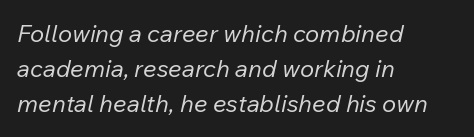
Q: Is the text bold? A: No.
Q: Is the text italic (slanted)? A: Yes, it leans right by about 12 degrees.
Q: Is the text underlined? A: No.
Q: How is the paragraph aligned? A: Left-aligned.
Q: Is the spacing between letters normal or unusually wide? A: Normal.
Q: Is the spacing between lines tight, normal or loose? A: Normal.
